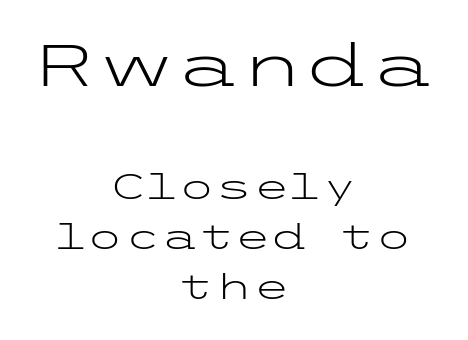
Baseline-to-baseline distance is the conventional proportion of letter height. This rendering features lettering with no underline. The type sits square on the baseline with zero lean. A centered setting, common on invitations and titles, is used for this passage.
